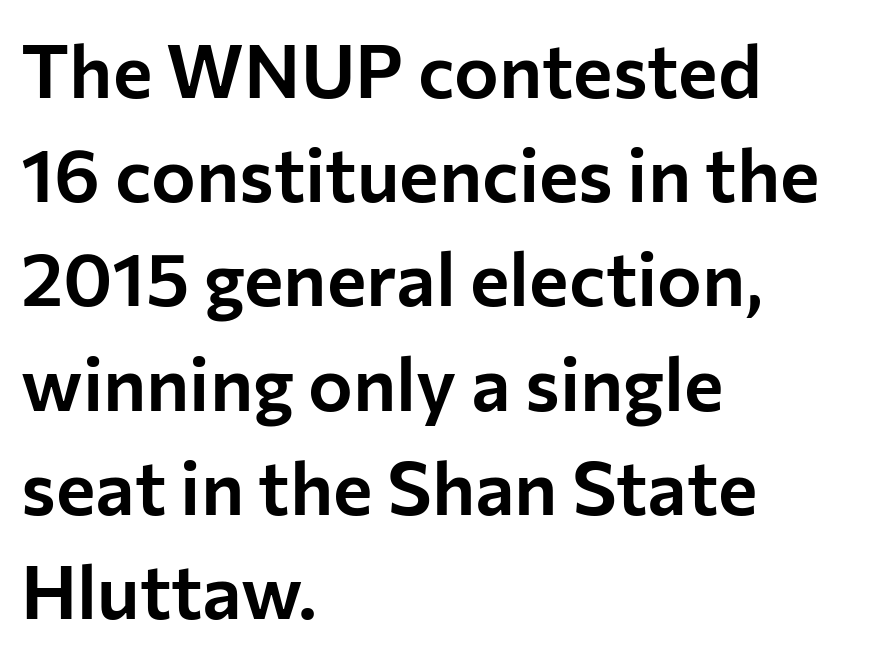
Is this a sans? Yes — the strokes have no serifs. Posture: straight, roman, zero tilt. Caption: multi-line text, flush left, ragged right. Line spacing here is normal.
